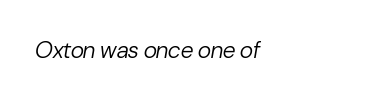
An italicized treatment has been applied to the whole sample. Look at the tracking — it's just the regular setting, nothing added. Underlining? Definitely not there. These glyphs show unthickened strokes, regular width or finer.
